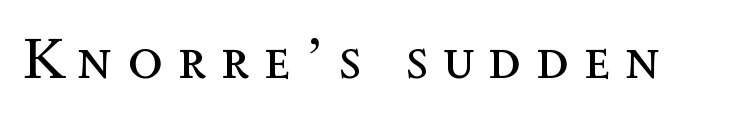
The image shows 57 px regular-weight type, upright; set unusually wide letter spacing (+0.26 em), not underlined; a medium x-height.
